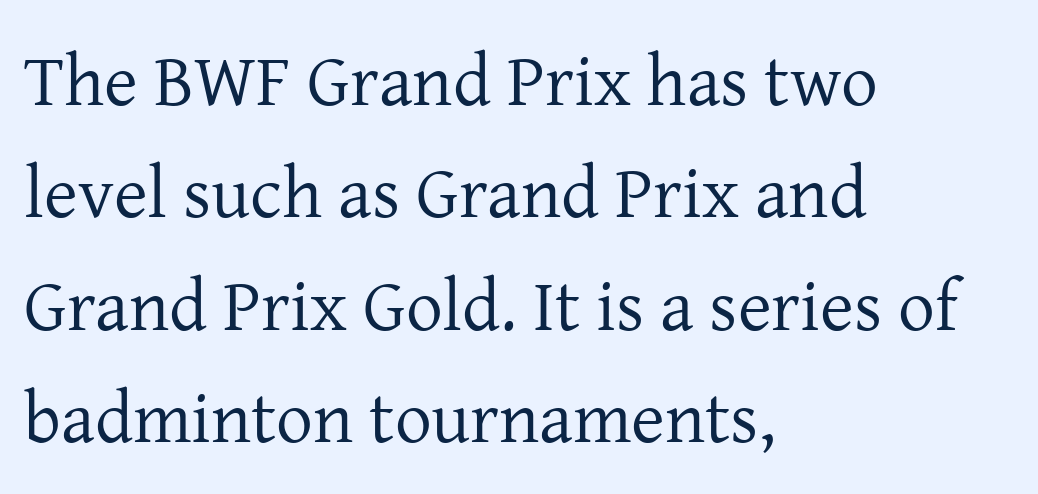
The image shows 73 px regular-weight serif type, upright; set left-aligned, normal line spacing (1.54x), normal letter spacing, not underlined; low stroke contrast and a medium x-height.
